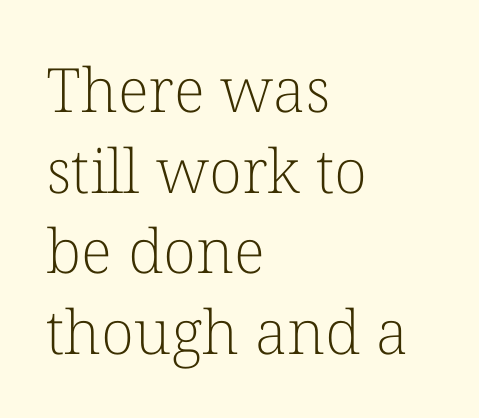
Compared with typical body copy, the letter spacing here is the same. The cut favours lightness, reaching ordinary text weight at its darkest. Note the varied advance widths — an 'i' is clearly narrower than an 'm'. The letters stand straight up with perfectly vertical stems. This rendering features lettering with no underline. A serif font was chosen for this passage.
